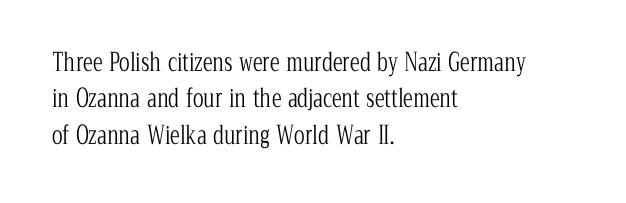
In terms of posture, this sample is upright. The passage shown has conventional tracking throughout. The zone under the glyphs is completely vacant. The lines are quadded left. These glyphs show unthickened strokes, regular width or finer. Rows of type keep a routine distance in the vertical direction.
